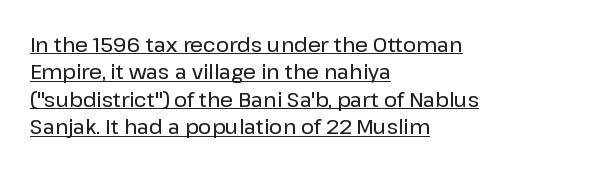
The image shows 20 px text type, upright; set left-aligned, normal line spacing (1.37x), normal letter spacing, underlined.
